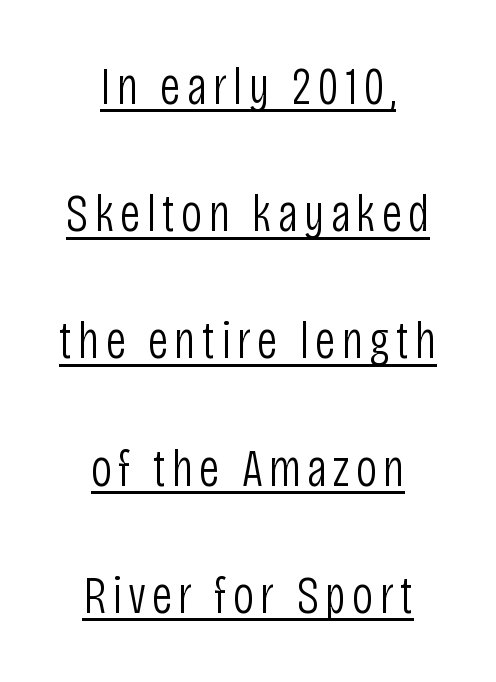
{"serif": "no", "italic": "no", "bold": "no", "weight": "light", "width": "condensed", "stroke_contrast": "low", "x_height": "large", "monospaced": "no", "underline": "yes", "align": "center", "line_spacing": "loose", "line_spacing_ratio": 2.4, "glyph_px": 53}
